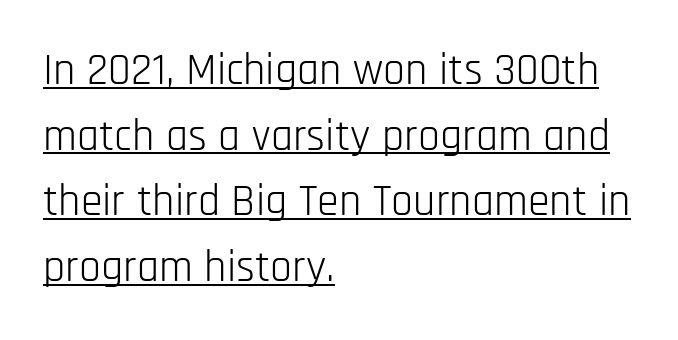
{"serif": "no", "italic": "no", "bold": "no", "weight": "light", "width": "condensed", "stroke_contrast": "low", "x_height": "large", "monospaced": "no", "underline": "yes", "align": "left", "line_spacing": "normal", "line_spacing_ratio": 1.49, "letter_spacing": "normal", "letter_spacing_em": 0.0, "glyph_px": 44}
